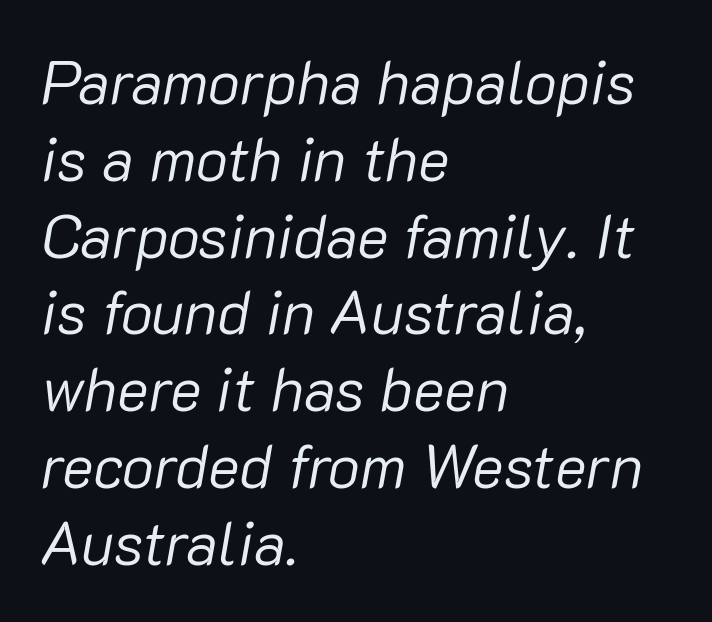
Descenders hang freely into open space. Is this a fixed-width face? No — the glyphs have proportional, varying widths. A typesetter would call this leading conventional body-copy spacing. The tracking reads as untouched default to a designer's eye. Layout note: lines flush left.
